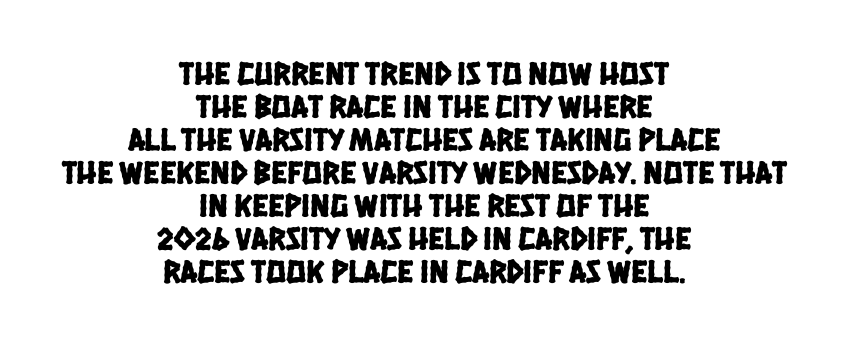
Q: Is the typeface a serif or a sans-serif typeface? A: Sans-serif.
Q: Is the text underlined? A: No.
Q: How is the paragraph aligned? A: Centered.
Q: Is the spacing between letters normal or unusually wide? A: Normal.
Q: Is the spacing between lines tight, normal or loose? A: Tight.
Q: Width (condensed, normal, or wide)? A: Condensed.
Q: Stroke contrast? A: Low.
Q: x-height? A: Large.
Q: Monospaced? A: No.
